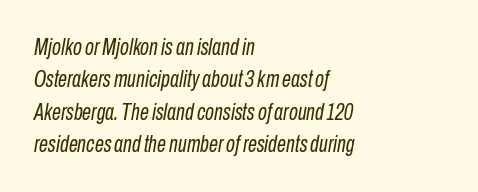
The lines sit at an ordinary, default distance from one another. Underline: absent. The specimen reads as italic at a glance. One-word summary of the alignment: left. Words appear dense and cohesive because spacing is normal. Stroke mass is kept to a normal reading level or below.
